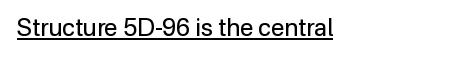
The image shows 24 px text type, upright; set normal letter spacing, underlined.
